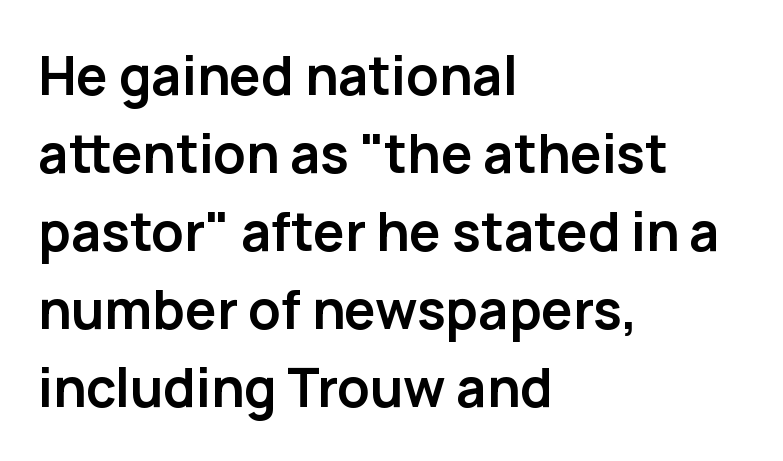
{"serif": "no", "italic": "no", "bold": "yes", "weight": "semibold", "width": "normal", "stroke_contrast": "low", "x_height": "medium", "monospaced": "no", "underline": "no", "align": "left", "line_spacing": "normal", "line_spacing_ratio": 1.47, "letter_spacing": "normal", "letter_spacing_em": 0.0, "glyph_px": 53}
